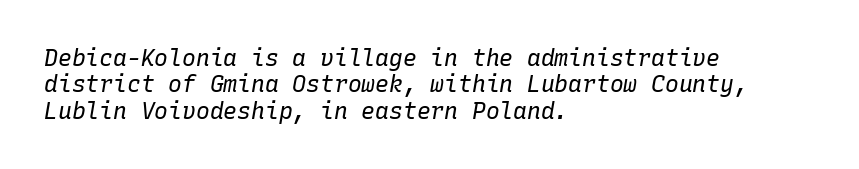
{"italic": "yes", "lean": "right", "slant_degrees": 10, "bold": "no", "underline": "no", "align": "left", "line_spacing": "tight", "line_spacing_ratio": 1.15, "letter_spacing": "normal", "letter_spacing_em": 0.0, "glyph_px": 23}
